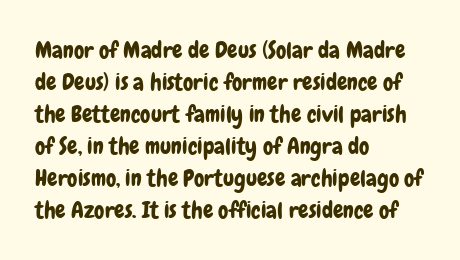
The image shows 23 px text type, upright; set left-aligned, normal line spacing (1.39x), normal letter spacing, not underlined.
